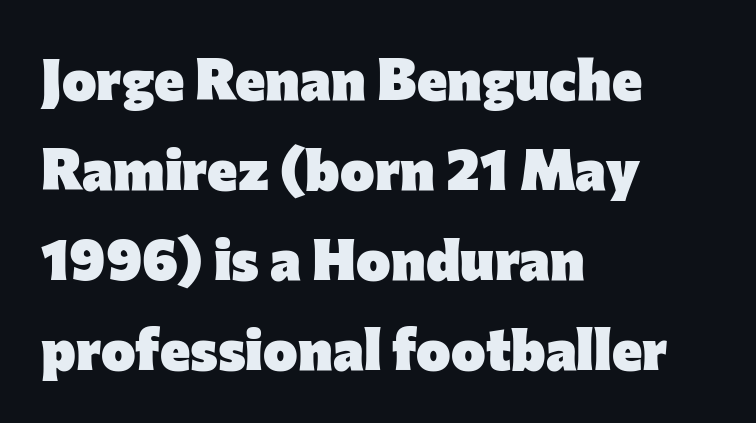
The image shows 58 px heavy sans-serif type, upright; set left-aligned, normal line spacing (1.55x), normal letter spacing, not underlined; low stroke contrast and a medium x-height.
